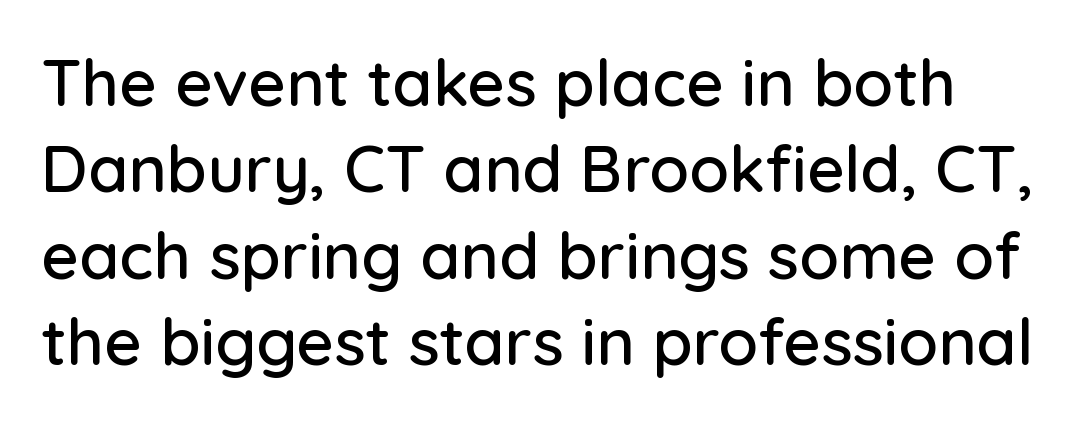
{"serif": "no", "italic": "no", "width": "normal", "stroke_contrast": "low", "x_height": "medium", "monospaced": "no", "underline": "no", "line_spacing": "normal", "line_spacing_ratio": 1.33, "letter_spacing": "normal", "letter_spacing_em": 0.0, "glyph_px": 65}
